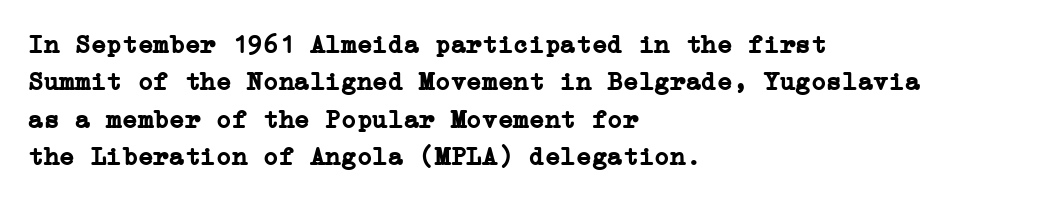
The image shows 26 px bold type, upright; set left-aligned, normal line spacing (1.44x), normal letter spacing, not underlined.
